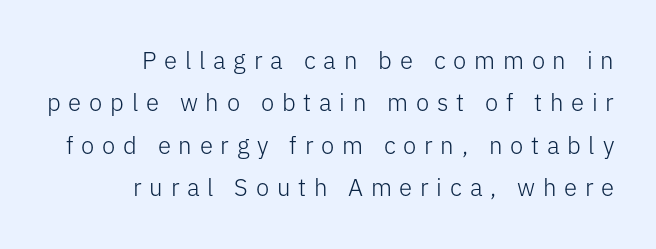
When letters stand straight like this, we call the style roman or upright. Characters follow at a spacing far wider than the type designer built in. Descenders hang freely into open space. In CSS terms this would be text-align: right. Is this a heavy cut? Hardly; it is regular or lighter.
